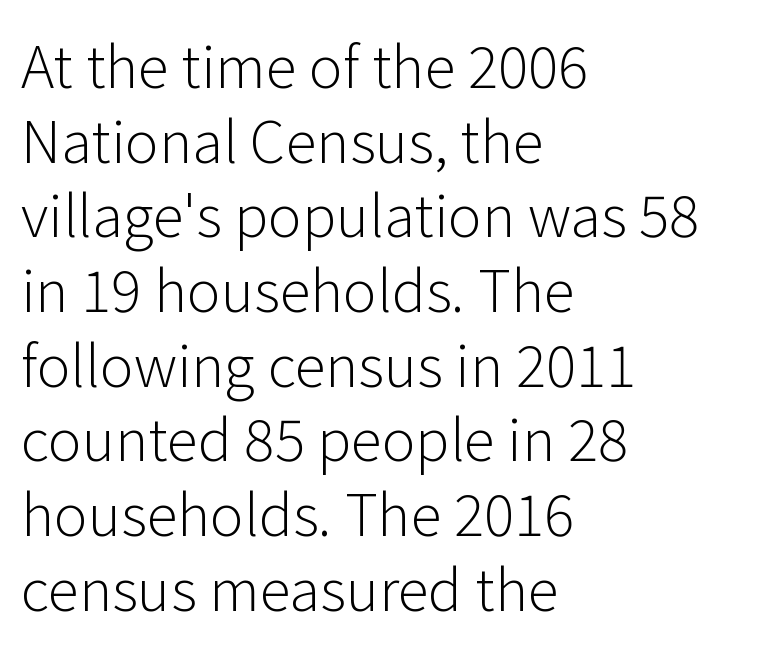
The image shows 57 px light sans-serif type, upright; set left-aligned, normal line spacing (1.31x), normal letter spacing, not underlined; low stroke contrast and a medium x-height.
